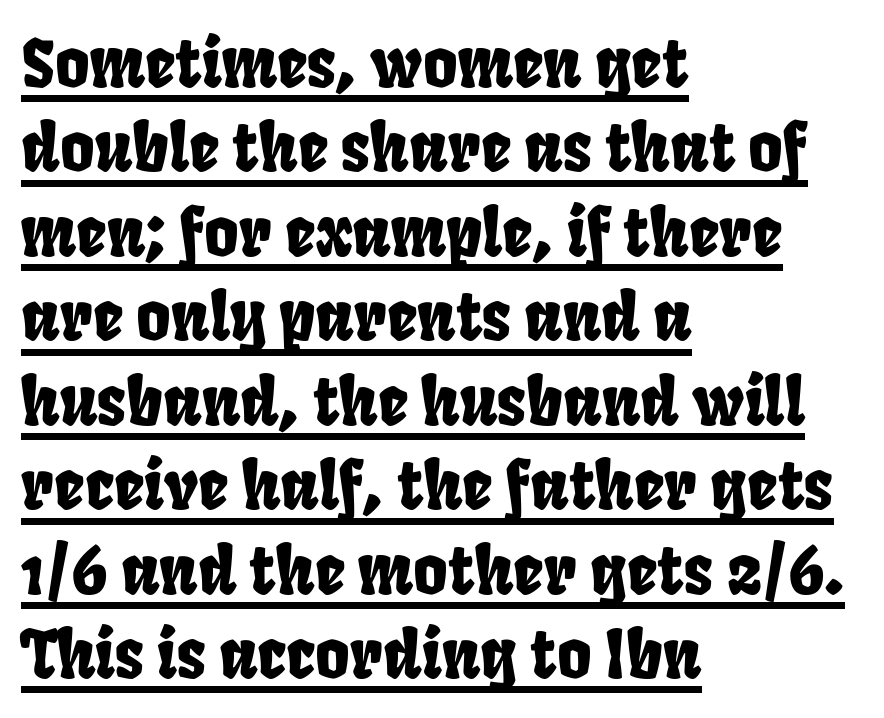
{"serif": "no", "width": "condensed", "stroke_contrast": "low", "x_height": "large", "monospaced": "no", "underline": "yes", "align": "left", "line_spacing": "normal", "line_spacing_ratio": 1.28, "letter_spacing": "normal", "letter_spacing_em": 0.0, "glyph_px": 66}
